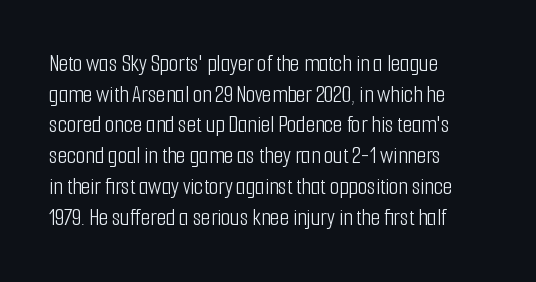
The image shows 24 px text type, upright; set left-aligned, normal line spacing (1.28x), normal letter spacing, not underlined.
